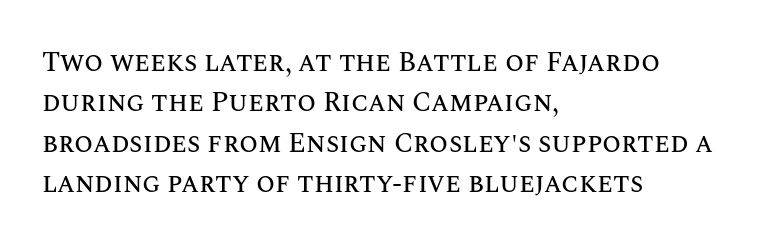
No italicization has been applied; the sample stays upright. This block has exactly the height ordinary leading produces. Students, note that the glyphs here touch the page at normal intervals. Typeset ragged right — the left edge is the straight one.
